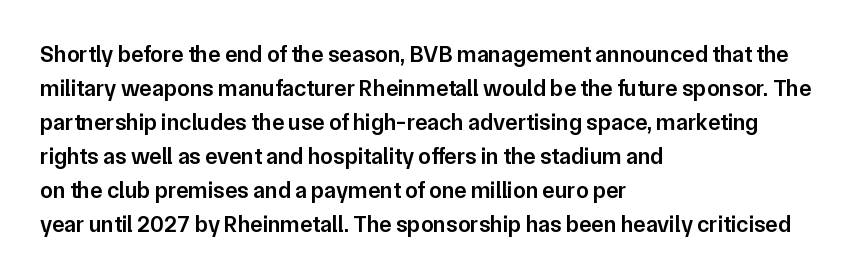
The type is set solid horizontally, with unmodified tracking. Letters rest on an invisible, unmarked baseline. The lettering holds an erect, upright posture throughout. Typeset ragged right — the left edge is the straight one. The block of text has a typical density, with ordinary space between rows.
